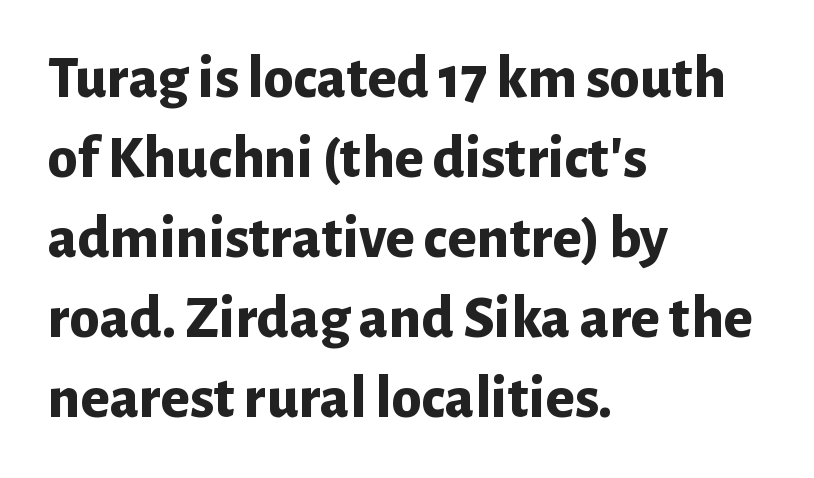
The image shows 61 px bold sans-serif type, upright; set left-aligned, normal line spacing (1.31x), normal letter spacing, not underlined; low stroke contrast and a medium x-height.
